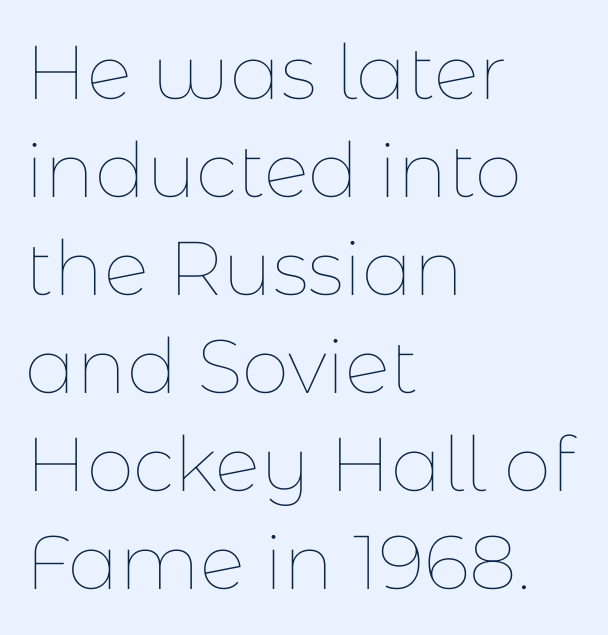
Q: Is the text bold? A: No.
Q: Is the text italic (slanted)? A: No, it is upright.
Q: Is the text underlined? A: No.
Q: How is the paragraph aligned? A: Left-aligned.
Q: Is the spacing between letters normal or unusually wide? A: Normal.
Q: Is the spacing between lines tight, normal or loose? A: Normal.
Q: Width (condensed, normal, or wide)? A: Normal.
Q: Stroke contrast? A: Low.
Q: x-height? A: Medium.
Q: Monospaced? A: No.
